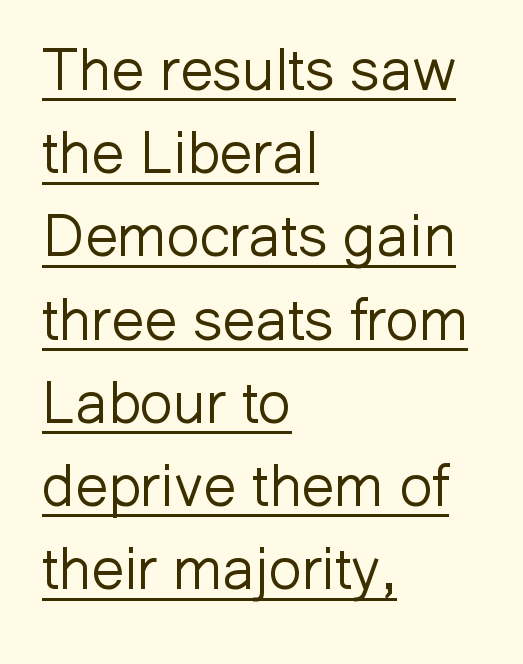
{"serif": "no", "italic": "no", "bold": "no", "weight": "light", "width": "normal", "stroke_contrast": "low", "x_height": "medium", "monospaced": "no", "underline": "yes", "align": "left", "line_spacing": "normal", "line_spacing_ratio": 1.41, "letter_spacing": "normal", "letter_spacing_em": 0.0, "glyph_px": 59}
